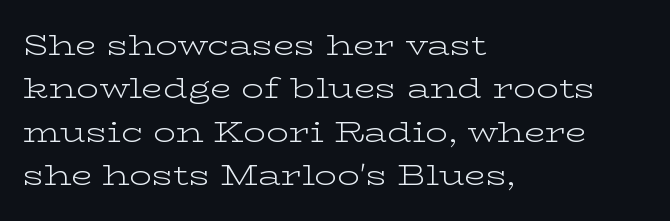
This sample has the flowing, uneven cadence of proportional lettering. The font family rendered here belongs to the serif group. The lines in this sample share a left origin and differ only in where they stop. How would I describe the line gaps? Plain and ordinary. Quick note: underline off.
